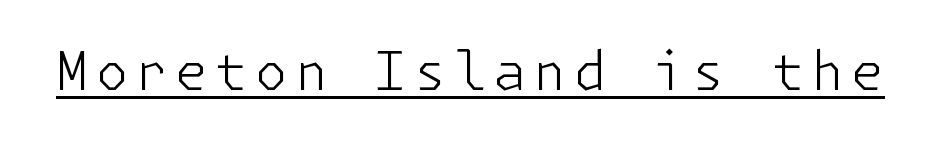
The image shows 53 px light sans-serif type, upright; set underlined; low stroke contrast and a medium x-height.
